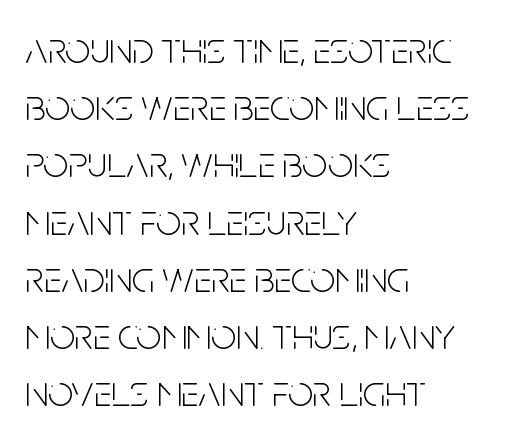
The image shows 44 px light, condensed sans-serif type, upright; set left-aligned, normal line spacing (1.3x), normal letter spacing, not underlined; low stroke contrast and a large x-height.
